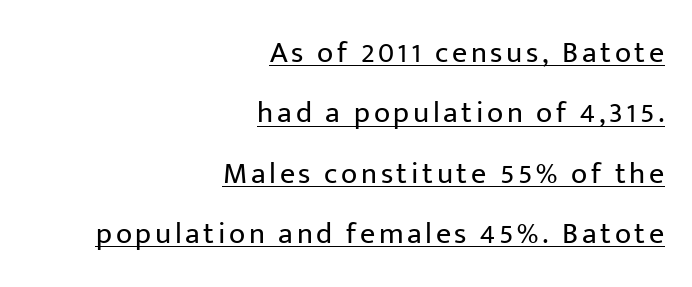
The image shows 30 px regular-weight sans-serif type, upright; set right-aligned, loose line spacing (2.01x), underlined; low stroke contrast and a medium x-height.
